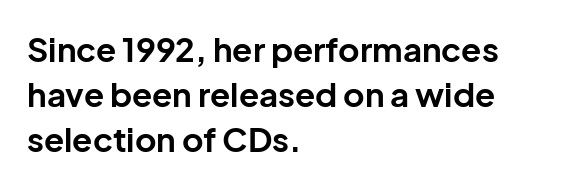
The image shows 33 px bold sans-serif type, upright; set left-aligned, normal line spacing (1.37x), normal letter spacing, not underlined; low stroke contrast and a medium x-height.
